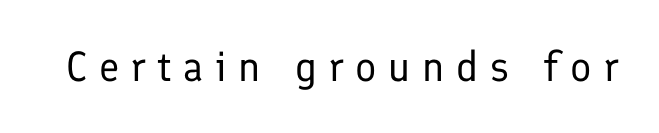
Underline: absent. Compared with a typical body face, this is equally light or lighter still. Proportional: the letters do not fall into vertical columns. The face used here is a sans, in the tradition of grotesques and geometrics. Is the letter spacing exaggerated? Yes — the characters are pushed far apart.
